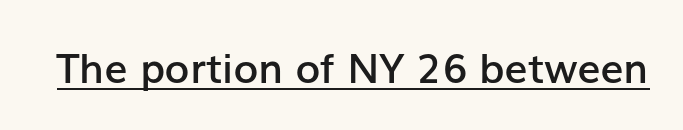
The image shows 41 px semibold sans-serif type, upright; set normal letter spacing, underlined; low stroke contrast and a medium x-height.
